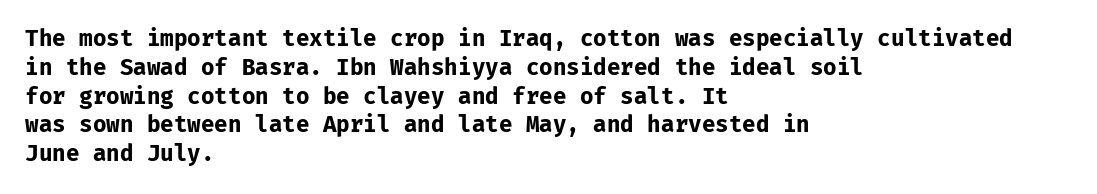
The image shows 22 px bold type, upright; set left-aligned, normal line spacing (1.31x), normal letter spacing, not underlined.
